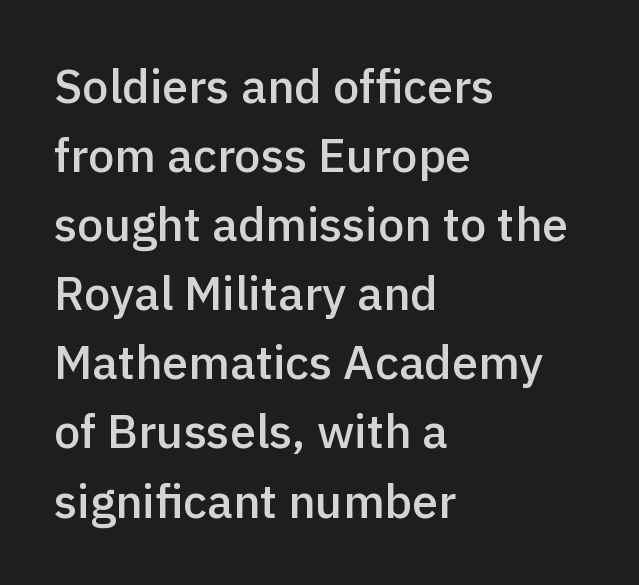
The text block is weighted toward the left margin, trailing off unevenly rightward. The designer left line spacing at the default. Classification — sans serif. Posture: upright roman.
